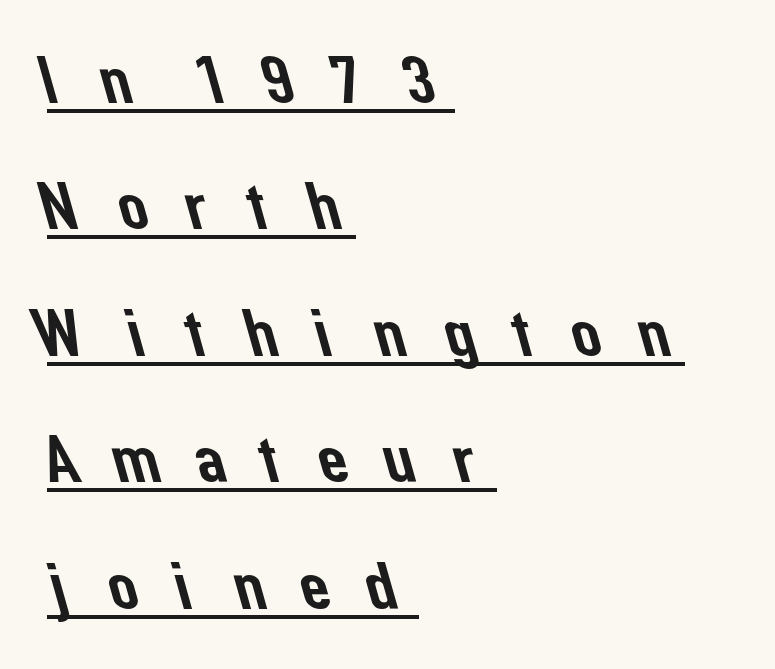
The image shows 68 px sans-serif type; set left-aligned, line spacing 1.86x, unusually wide letter spacing (+0.41 em), underlined; low stroke contrast and a medium x-height.
